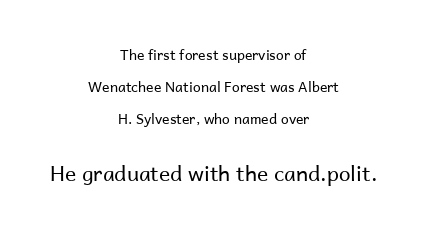
Q: Is the text bold? A: No.
Q: Is the text italic (slanted)? A: No, it is upright.
Q: Is the text underlined? A: No.
Q: How is the paragraph aligned? A: Centered.
Q: Is the spacing between letters normal or unusually wide? A: Normal.
Q: Is the spacing between lines tight, normal or loose? A: Loose.
Q: Which block of text is set in a larger size, the first (top) or the second (bottom)? A: The second (bottom) one.
